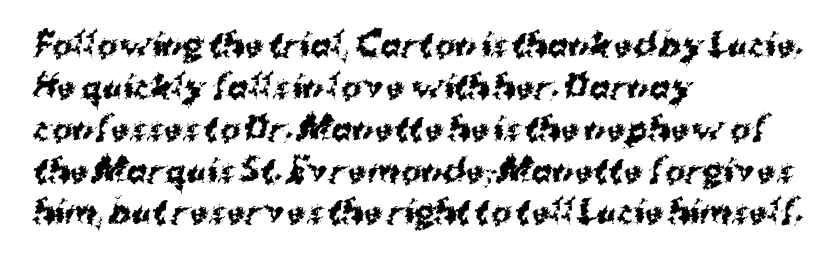
Q: Is the text bold? A: Yes.
Q: Is the typeface a serif or a sans-serif typeface? A: Sans-serif.
Q: Is the text underlined? A: No.
Q: How is the paragraph aligned? A: Left-aligned.
Q: Is the spacing between letters normal or unusually wide? A: Normal.
Q: Is the spacing between lines tight, normal or loose? A: Normal.
Q: Width (condensed, normal, or wide)? A: Normal.
Q: Stroke contrast? A: Medium.
Q: x-height? A: Medium.
Q: Monospaced? A: No.
